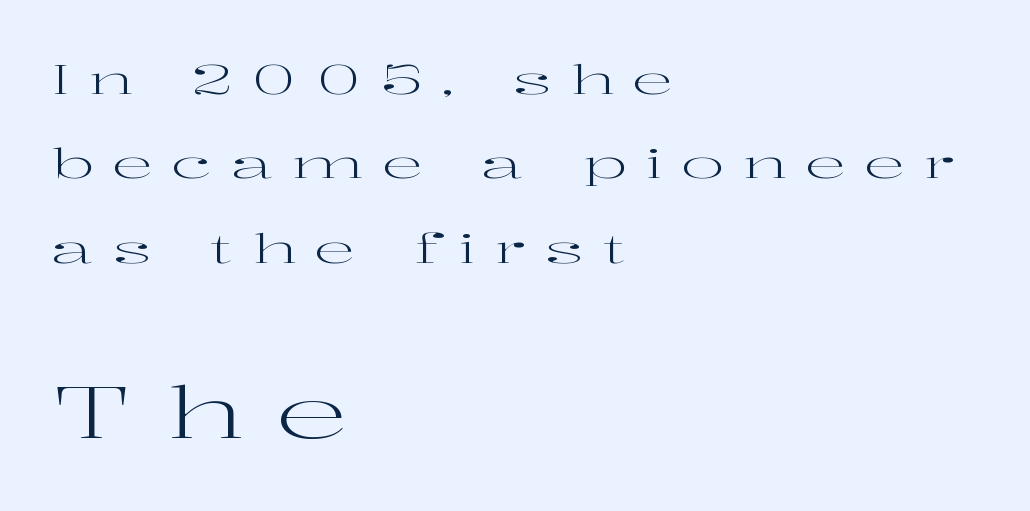
The image shows 72 px regular-weight, wide serif type, upright; set left-aligned, loose line spacing (2.06x), unusually wide letter spacing (+0.46 em), not underlined; the second (bottom) block is 1.76x larger; high stroke contrast and a medium x-height.
